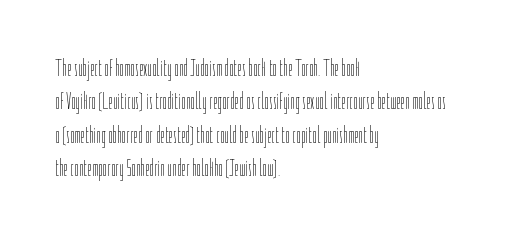
{"italic": "no", "bold": "no", "underline": "no", "align": "left", "line_spacing": "normal", "line_spacing_ratio": 1.45, "letter_spacing": "normal", "letter_spacing_em": 0.0, "glyph_px": 23}
